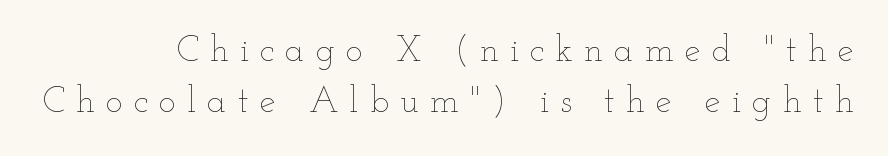
Quick note: interline space is typical. Designer's note — italics off, roman on. Typeset ragged left — the right edge is the straight one. Unmarked baselines from the first word to the last. Varying glyph widths throughout — classic text-font behaviour. This is not heavy type; no bold has been used.
